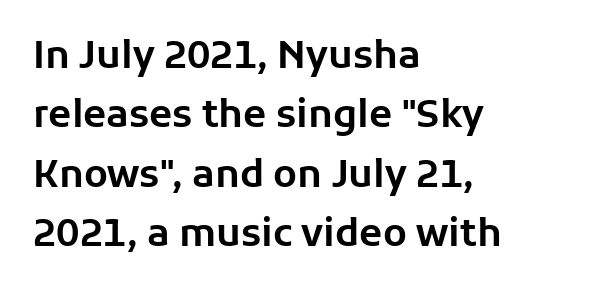
{"serif": "no", "italic": "no", "width": "normal", "stroke_contrast": "low", "x_height": "medium", "monospaced": "no", "underline": "no", "align": "left", "line_spacing": "normal", "line_spacing_ratio": 1.56, "letter_spacing": "normal", "letter_spacing_em": 0.0, "glyph_px": 38}
